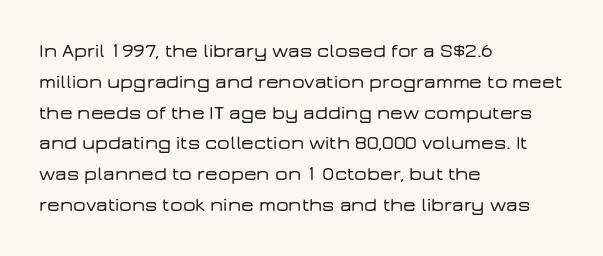
{"italic": "no", "underline": "no", "align": "left", "line_spacing": "normal", "line_spacing_ratio": 1.54, "letter_spacing": "normal", "letter_spacing_em": 0.0, "glyph_px": 20}
